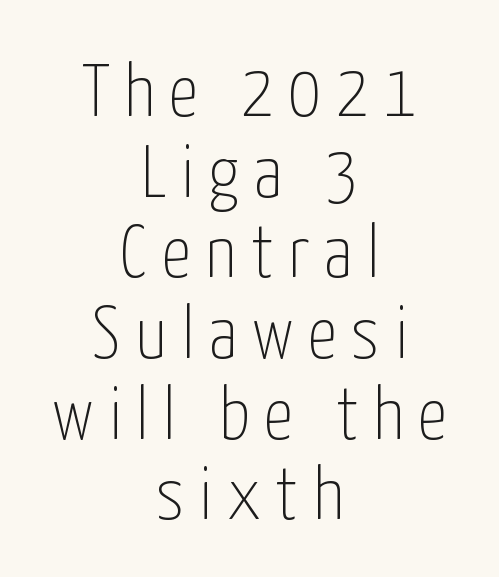
No heavy texture on the line: the type isn't bold. Neither beginnings nor endings align; midpoints do. Words float on clear page, feet unadorned. The passage shown stacks its lines with hardly any gap. A typesetter would label this face a sans. The rendering uses natural spacing where letterforms have individual widths.
